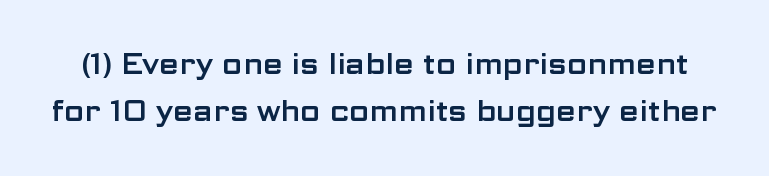
Q: Is the text italic (slanted)? A: No, it is upright.
Q: Is the typeface a serif or a sans-serif typeface? A: Sans-serif.
Q: Is the text underlined? A: No.
Q: Is the spacing between letters normal or unusually wide? A: Normal.
Q: Is the spacing between lines tight, normal or loose? A: Normal.
Q: Width (condensed, normal, or wide)? A: Wide.
Q: Stroke contrast? A: Low.
Q: x-height? A: Medium.
Q: Monospaced? A: No.
